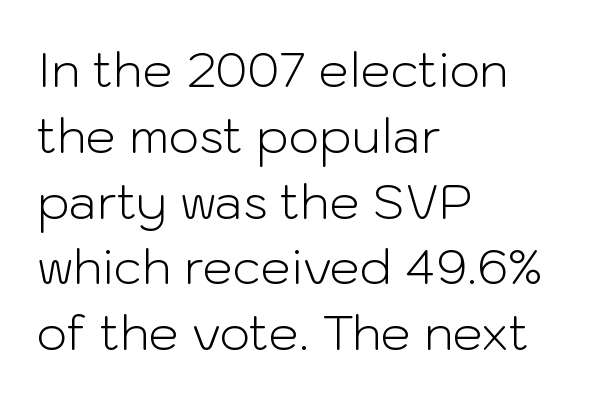
{"serif": "no", "italic": "no", "bold": "no", "weight": "light", "width": "normal", "stroke_contrast": "low", "x_height": "medium", "monospaced": "no", "underline": "no", "align": "left", "line_spacing": "normal", "line_spacing_ratio": 1.37, "letter_spacing": "normal", "letter_spacing_em": 0.0, "glyph_px": 48}
